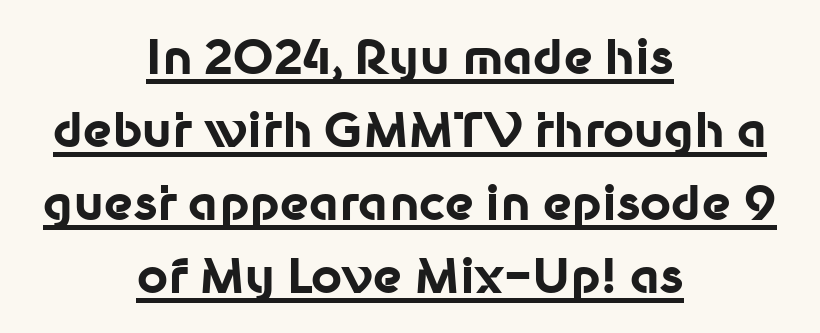
Q: Is the text bold? A: Yes.
Q: Is the text italic (slanted)? A: No, it is upright.
Q: Is the typeface a serif or a sans-serif typeface? A: Sans-serif.
Q: Is the text underlined? A: Yes.
Q: How is the paragraph aligned? A: Centered.
Q: Is the spacing between letters normal or unusually wide? A: Normal.
Q: Is the spacing between lines tight, normal or loose? A: Normal.
Q: Width (condensed, normal, or wide)? A: Normal.
Q: Stroke contrast? A: Low.
Q: x-height? A: Medium.
Q: Monospaced? A: No.
